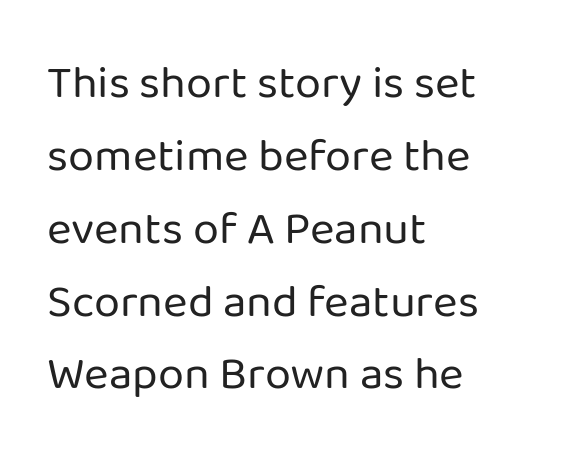
{"serif": "no", "italic": "no", "bold": "no", "weight": "regular", "width": "normal", "stroke_contrast": "low", "x_height": "medium", "monospaced": "no", "underline": "no", "align": "left", "line_spacing": "normal", "line_spacing_ratio": 1.55, "letter_spacing": "normal", "letter_spacing_em": 0.0, "glyph_px": 47}
